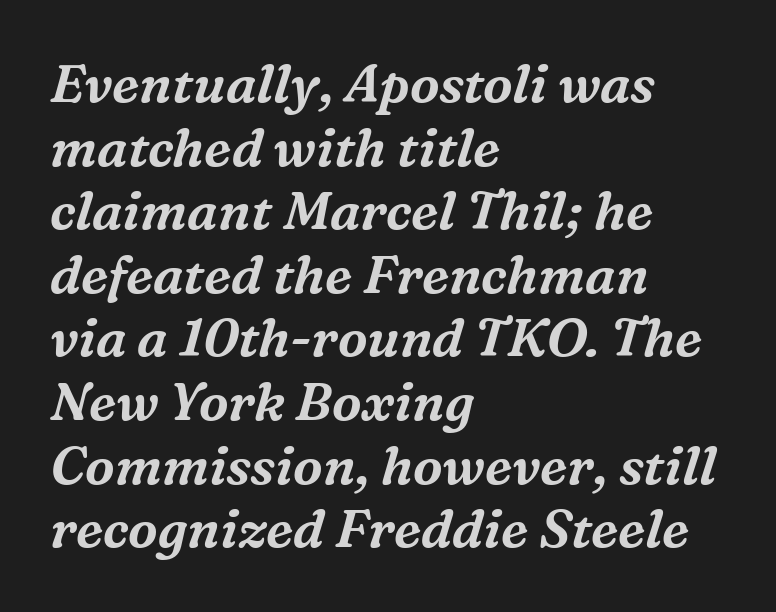
{"serif": "yes", "italic": "yes", "lean": "right", "slant_degrees": 16, "width": "normal", "stroke_contrast": "medium", "x_height": "medium", "monospaced": "no", "underline": "no", "align": "left", "line_spacing_ratio": 1.2, "letter_spacing": "normal", "letter_spacing_em": 0.0, "glyph_px": 53}
